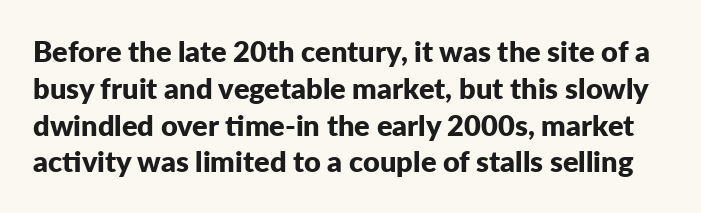
Q: Is the text bold? A: Yes.
Q: Is the text italic (slanted)? A: No, it is upright.
Q: Is the typeface a serif or a sans-serif typeface? A: Sans-serif.
Q: Is the text underlined? A: No.
Q: Is the spacing between letters normal or unusually wide? A: Normal.
Q: Is the spacing between lines tight, normal or loose? A: Normal.
Q: Width (condensed, normal, or wide)? A: Normal.
Q: Stroke contrast? A: Low.
Q: x-height? A: Medium.
Q: Monospaced? A: No.
